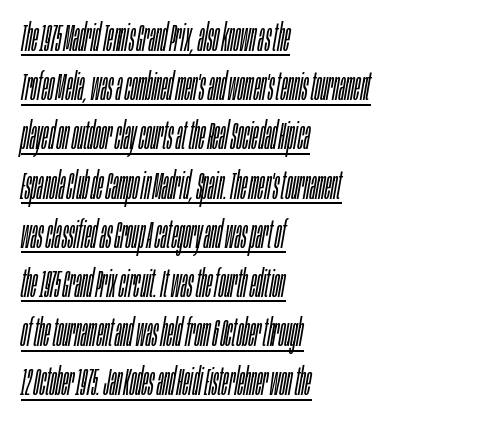
Q: Is the text bold? A: No.
Q: Is the text italic (slanted)? A: Yes, it leans right by about 10 degrees.
Q: Is the text underlined? A: Yes.
Q: How is the paragraph aligned? A: Left-aligned.
Q: Is the spacing between letters normal or unusually wide? A: Normal.
Q: Is the spacing between lines tight, normal or loose? A: Normal.
Q: Width (condensed, normal, or wide)? A: Condensed.
Q: Stroke contrast? A: Low.
Q: x-height? A: Large.
Q: Monospaced? A: No.
